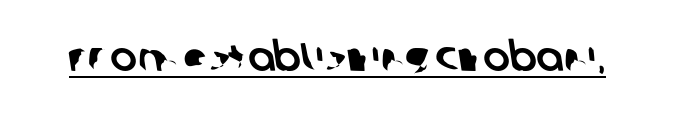
{"serif": "no", "width": "normal", "stroke_contrast": "low", "x_height": "large", "monospaced": "no", "underline": "yes", "letter_spacing": "normal", "letter_spacing_em": 0.0, "glyph_px": 40}
